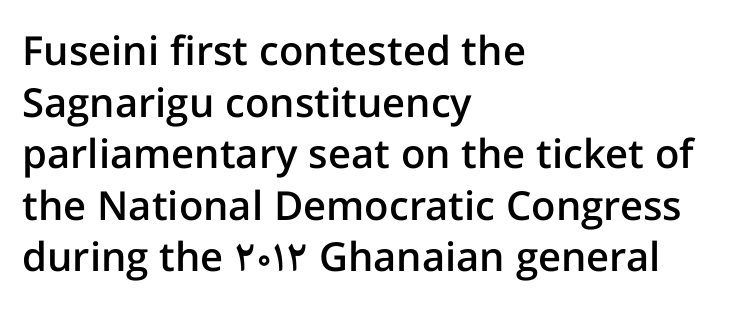
Q: Is the text bold? A: Semi-bold.
Q: Is the text italic (slanted)? A: No, it is upright.
Q: Is the typeface a serif or a sans-serif typeface? A: Sans-serif.
Q: Is the text underlined? A: No.
Q: How is the paragraph aligned? A: Left-aligned.
Q: Is the spacing between letters normal or unusually wide? A: Normal.
Q: Is the spacing between lines tight, normal or loose? A: Normal.
Q: Width (condensed, normal, or wide)? A: Normal.
Q: Stroke contrast? A: Low.
Q: x-height? A: Medium.
Q: Monospaced? A: No.
